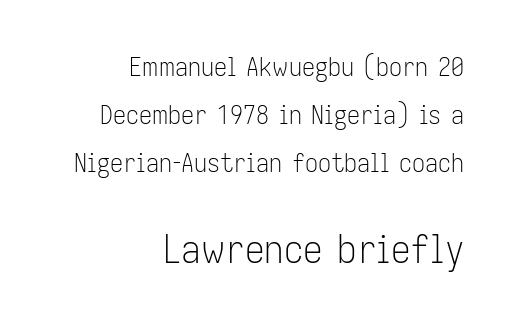
{"serif": "no", "italic": "no", "bold": "no", "weight": "light", "width": "condensed", "stroke_contrast": "low", "x_height": "medium", "monospaced": "no", "underline": "no", "align": "right", "line_spacing_ratio": 1.84, "letter_spacing": "normal", "letter_spacing_em": 0.0, "larger_block": "second", "size_ratio": 1.5, "glyph_px": 39}
